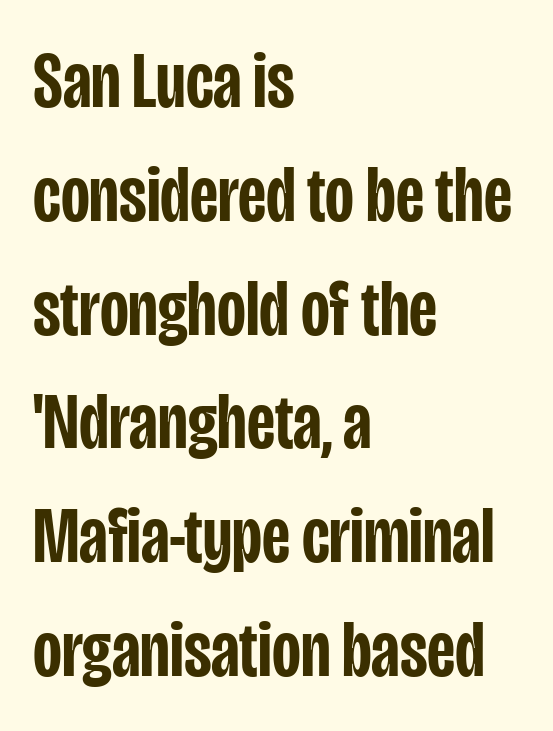
Does the copy run flush right? No — it runs flush left. Baseline-to-baseline distance is the conventional proportion of letter height. These lines are rendered in a variable-pitch font. In terms of letterform style, serifs are entirely absent. Plain, unruled lines of type. The axis of the letterforms is exactly vertical.
